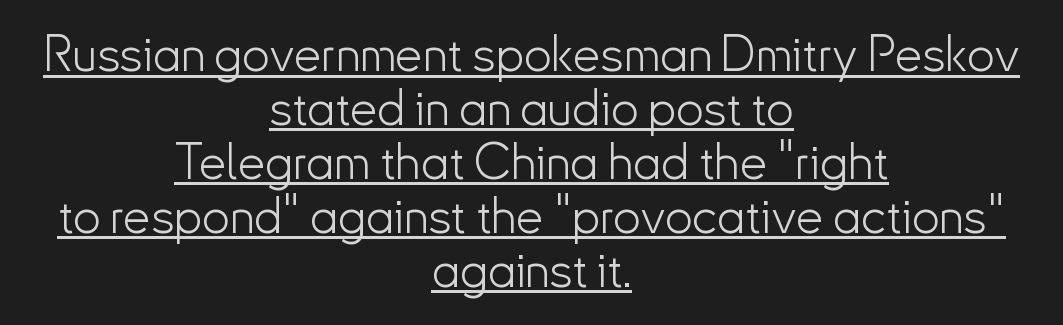
The image shows 49 px light sans-serif type, upright; set centered, tight line spacing (1.1x), normal letter spacing, underlined; low stroke contrast and a small x-height.
